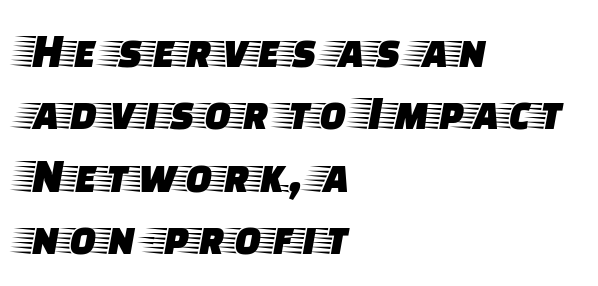
Q: Is the text italic (slanted)? A: Yes.
Q: Is the typeface a serif or a sans-serif typeface? A: Serif.
Q: Is the text underlined? A: No.
Q: How is the paragraph aligned? A: Left-aligned.
Q: Is the spacing between letters normal or unusually wide? A: Normal.
Q: Is the spacing between lines tight, normal or loose? A: Normal.
Q: Width (condensed, normal, or wide)? A: Wide.
Q: Stroke contrast? A: Low.
Q: x-height? A: Large.
Q: Monospaced? A: No.
